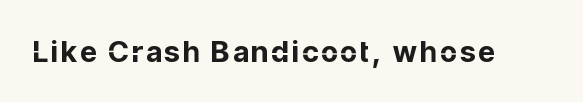
{"serif": "no", "italic": "no", "bold": "yes", "weight": "bold", "width": "normal", "stroke_contrast": "low", "x_height": "medium", "monospaced": "no", "underline": "no", "glyph_px": 29}
